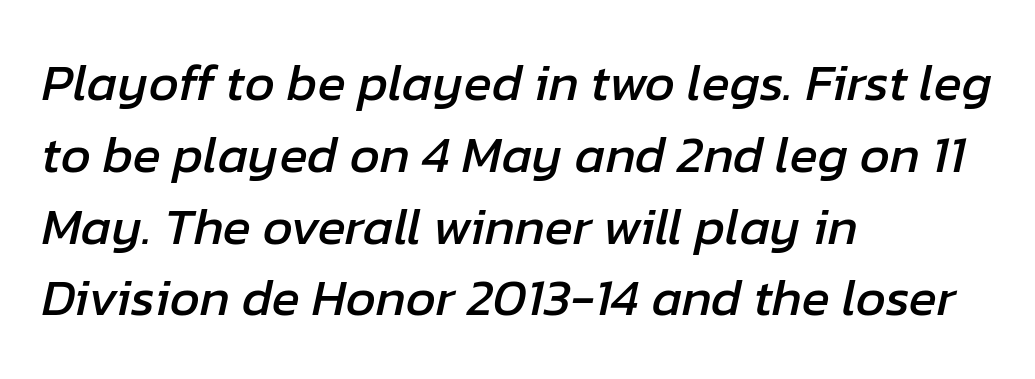
Q: Is the text italic (slanted)? A: Yes, it leans right by about 12 degrees.
Q: Is the text underlined? A: No.
Q: How is the paragraph aligned? A: Left-aligned.
Q: Is the spacing between letters normal or unusually wide? A: Normal.
Q: Is the spacing between lines tight, normal or loose? A: Normal.
Q: Width (condensed, normal, or wide)? A: Normal.
Q: Stroke contrast? A: Low.
Q: x-height? A: Medium.
Q: Monospaced? A: No.
